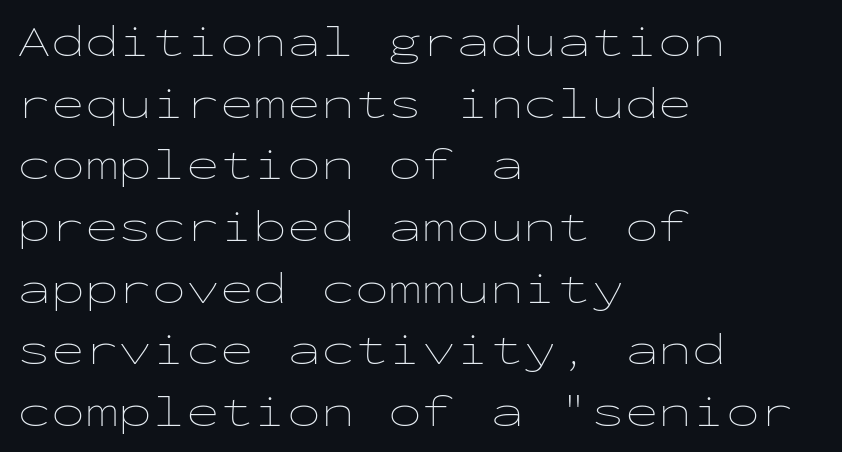
{"italic": "no", "bold": "no", "weight": "thin", "width": "wide", "stroke_contrast": "low", "x_height": "medium", "monospaced": "yes", "underline": "no", "align": "left", "line_spacing": "normal", "line_spacing_ratio": 1.37, "letter_spacing": "normal", "letter_spacing_em": 0.0, "glyph_px": 45}
